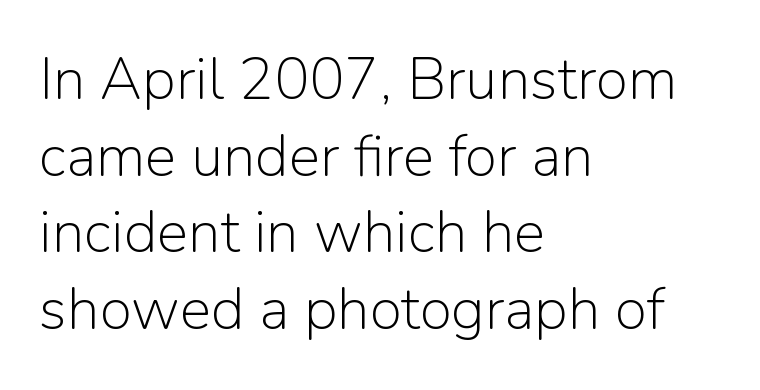
The lines sit at an ordinary, default distance from one another. One-word summary of the alignment: left. Tracking here is standard; glyphs follow each other at the usual distance. Ink coverage per letter is moderate at most. Proportional: the letters do not fall into vertical columns. The lettering holds an erect, upright posture throughout.
